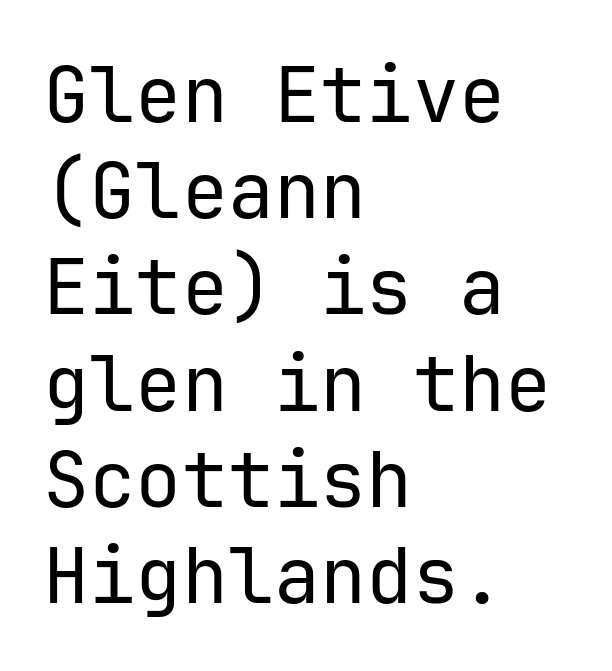
{"serif": "no", "italic": "no", "bold": "no", "weight": "regular", "width": "normal", "stroke_contrast": "low", "x_height": "medium", "monospaced": "yes", "underline": "no", "align": "left", "line_spacing": "normal", "line_spacing_ratio": 1.25, "letter_spacing": "normal", "letter_spacing_em": 0.0, "glyph_px": 77}
